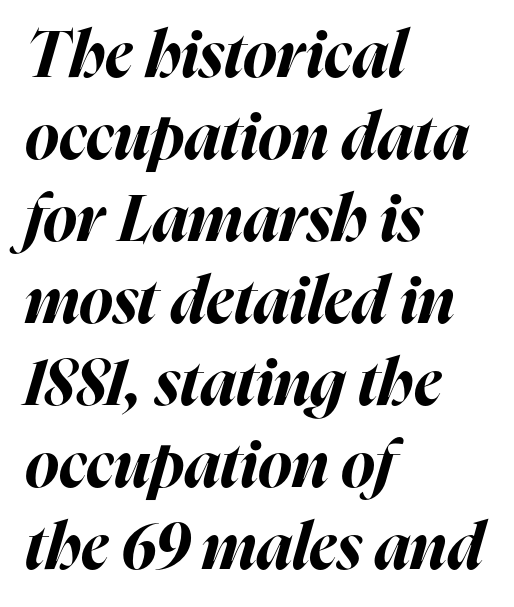
{"italic": "yes", "lean": "right", "slant_degrees": 16, "bold": "yes", "weight": "bold", "width": "normal", "stroke_contrast": "high", "x_height": "medium", "monospaced": "no", "underline": "no", "align": "left", "line_spacing": "normal", "line_spacing_ratio": 1.28, "letter_spacing": "normal", "letter_spacing_em": 0.0, "glyph_px": 64}
